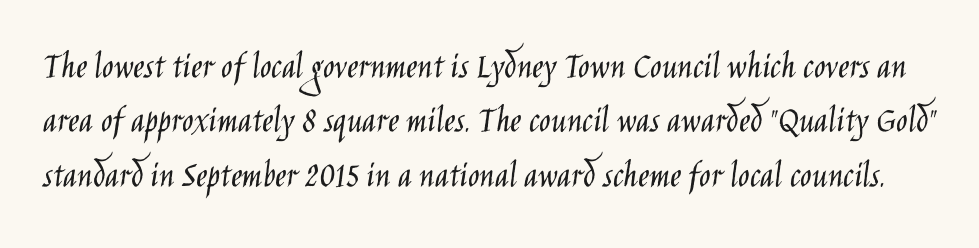
{"serif": "no", "bold": "no", "weight": "light", "width": "condensed", "stroke_contrast": "low", "x_height": "large", "monospaced": "no", "underline": "no", "line_spacing": "normal", "line_spacing_ratio": 1.43, "letter_spacing": "normal", "letter_spacing_em": 0.0, "glyph_px": 38}
